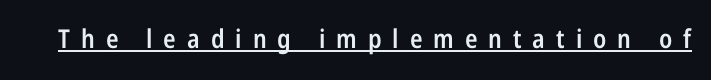
{"italic": "no", "bold": "semi", "underline": "yes", "letter_spacing": "wide", "letter_spacing_em": 0.42, "glyph_px": 26}
